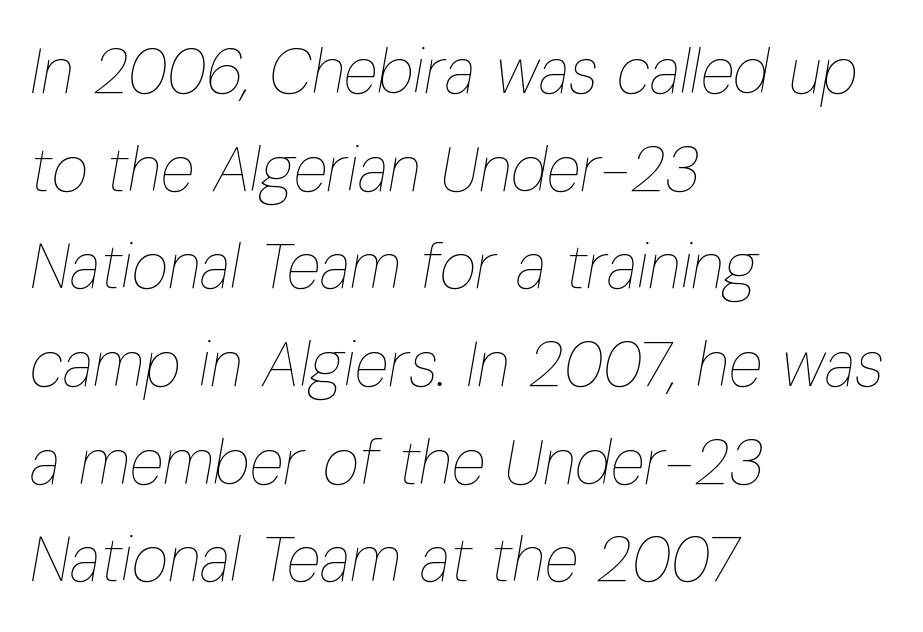
Q: Is the text bold? A: No.
Q: Is the text italic (slanted)? A: Yes, it leans right by about 10 degrees.
Q: Is the text underlined? A: No.
Q: How is the paragraph aligned? A: Left-aligned.
Q: Is the spacing between letters normal or unusually wide? A: Normal.
Q: Is the spacing between lines tight, normal or loose? A: Normal.
Q: Width (condensed, normal, or wide)? A: Condensed.
Q: Stroke contrast? A: Low.
Q: x-height? A: Medium.
Q: Monospaced? A: No.
